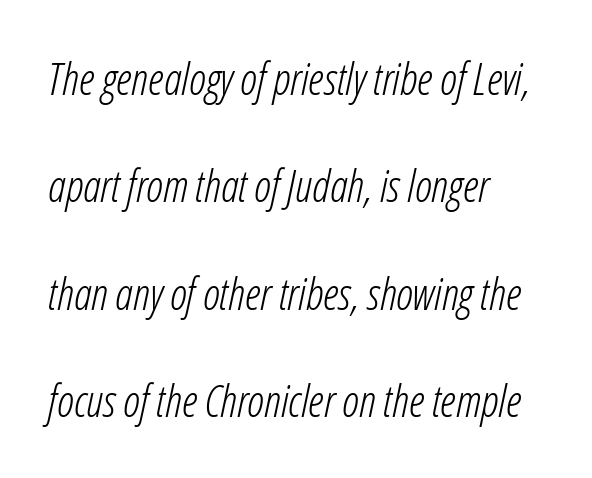
{"italic": "yes", "lean": "right", "slant_degrees": 12, "bold": "no", "weight": "light", "width": "condensed", "stroke_contrast": "low", "x_height": "medium", "monospaced": "no", "underline": "no", "align": "left", "line_spacing": "loose", "line_spacing_ratio": 2.44, "letter_spacing": "normal", "letter_spacing_em": 0.0, "glyph_px": 44}
